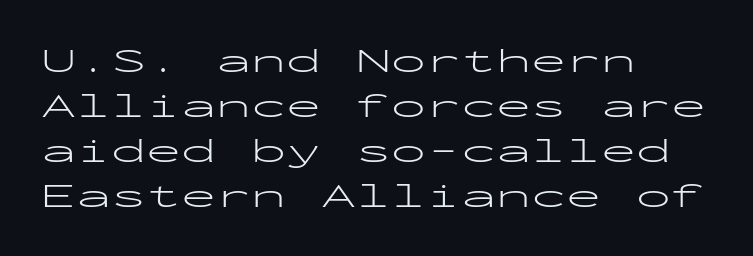
{"serif": "no", "italic": "no", "bold": "no", "weight": "light", "width": "wide", "stroke_contrast": "low", "x_height": "medium", "monospaced": "yes", "underline": "no", "align": "left", "line_spacing": "normal", "line_spacing_ratio": 1.29, "letter_spacing": "normal", "letter_spacing_em": 0.0, "glyph_px": 35}
